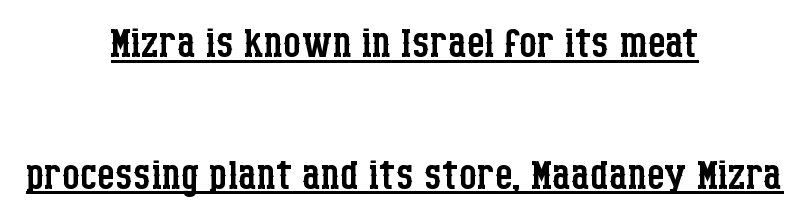
The image shows 56 px regular-weight, condensed serif type, upright; set centered, loose line spacing (2.35x), normal letter spacing, underlined; low stroke contrast and a large x-height.
